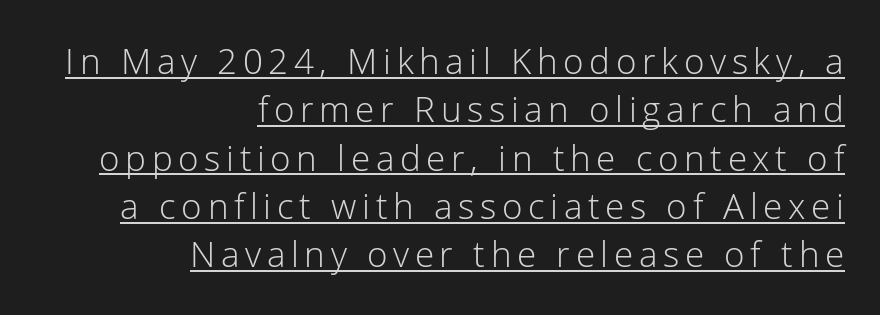
The image shows 35 px light sans-serif type, upright; set right-aligned, normal line spacing (1.38x), underlined; low stroke contrast and a medium x-height.
